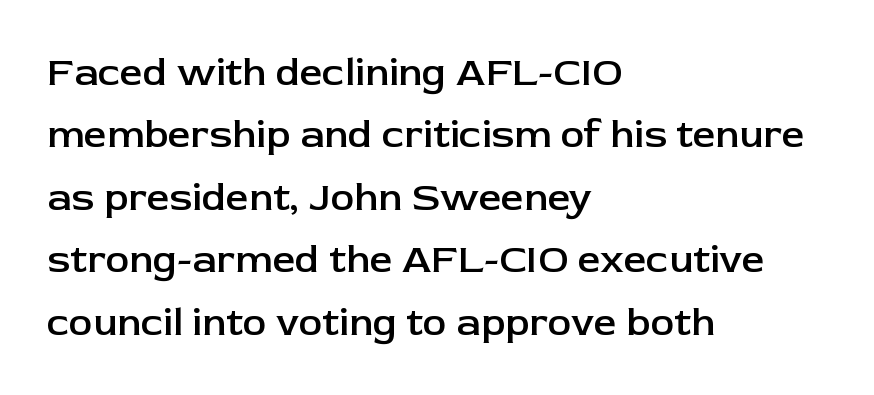
{"serif": "no", "italic": "no", "bold": "semi", "weight": "semibold", "width": "normal", "stroke_contrast": "low", "x_height": "medium", "monospaced": "no", "underline": "no", "align": "left", "line_spacing": "normal", "line_spacing_ratio": 1.56, "letter_spacing": "normal", "letter_spacing_em": 0.0, "glyph_px": 40}
